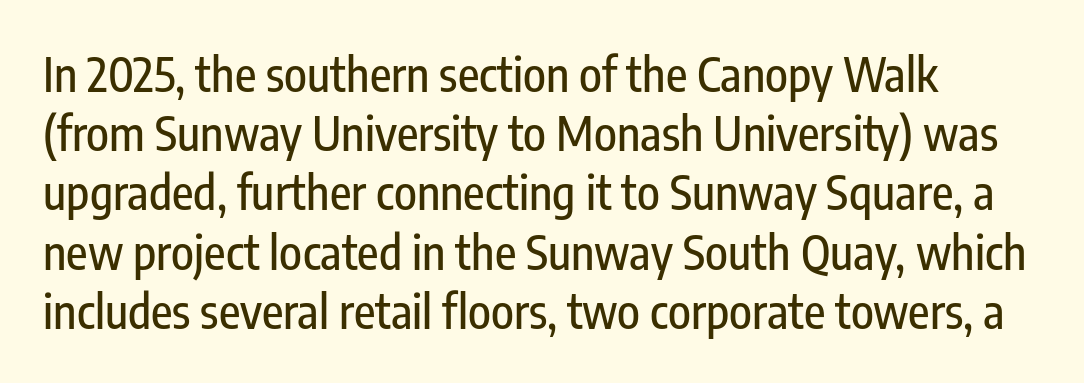
Q: Is the text italic (slanted)? A: No, it is upright.
Q: Is the typeface a serif or a sans-serif typeface? A: Sans-serif.
Q: Is the text underlined? A: No.
Q: How is the paragraph aligned? A: Left-aligned.
Q: Is the spacing between letters normal or unusually wide? A: Normal.
Q: Is the spacing between lines tight, normal or loose? A: Normal.
Q: Width (condensed, normal, or wide)? A: Condensed.
Q: Stroke contrast? A: Low.
Q: x-height? A: Medium.
Q: Monospaced? A: No.
